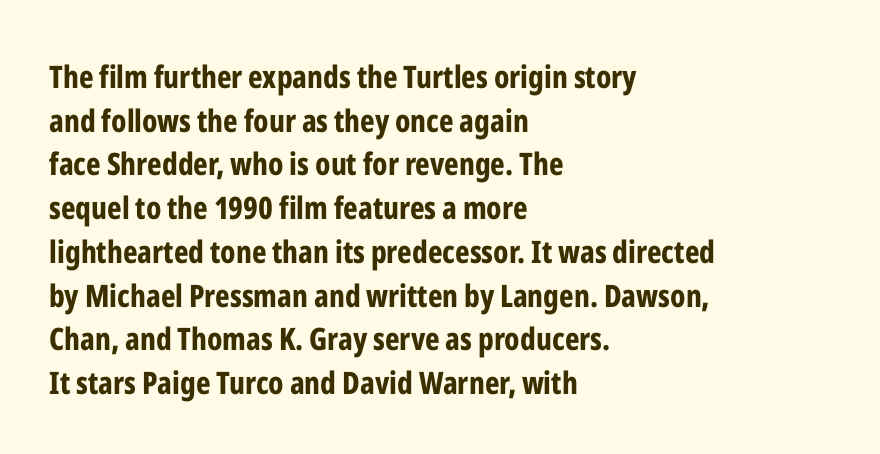
The image shows 31 px bold, condensed sans-serif type, upright; set left-aligned, normal line spacing (1.41x), normal letter spacing, not underlined; low stroke contrast and a medium x-height.
